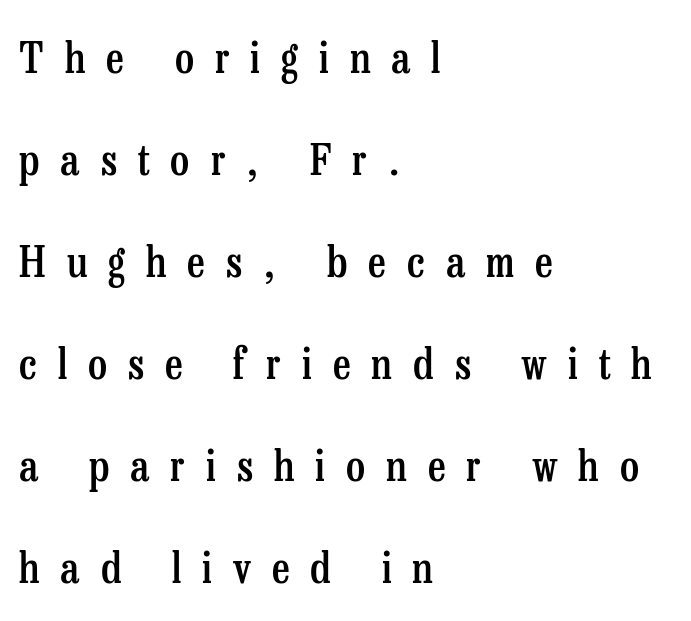
{"serif": "yes", "italic": "no", "bold": "semi", "weight": "semibold", "width": "condensed", "stroke_contrast": "low", "x_height": "medium", "monospaced": "no", "underline": "no", "align": "left", "line_spacing": "loose", "line_spacing_ratio": 2.37, "letter_spacing": "wide", "letter_spacing_em": 0.49, "glyph_px": 43}
